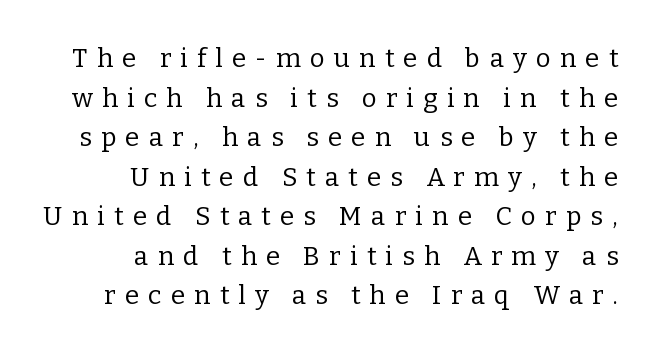
The image shows 26 px text type, upright; set right-aligned, normal line spacing (1.52x), unusually wide letter spacing (+0.35 em), not underlined.
